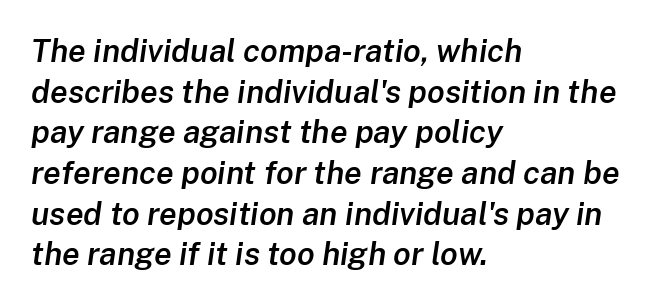
The image shows 32 px semibold type, italic (leaning right); set left-aligned, normal line spacing (1.27x), normal letter spacing, not underlined; low stroke contrast and a medium x-height.
